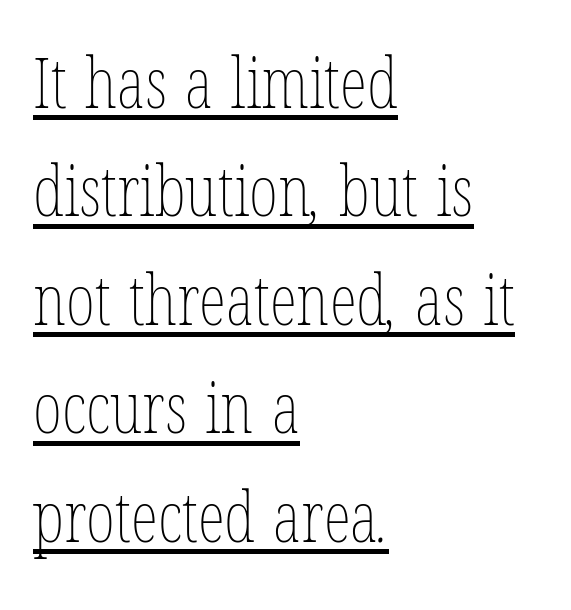
The image shows 70 px thin, condensed type; set left-aligned, normal line spacing (1.55x), normal letter spacing, underlined; low stroke contrast and a medium x-height.
